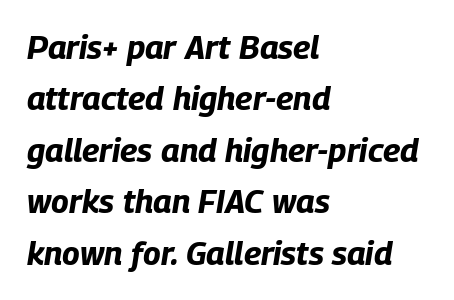
Is the letter spacing exaggerated? No — it looks like the ordinary default. Notice how descenders clear the ascenders below comfortably — that's standard leading. The ragged edge is on the right, which tells us the setting is flush left. Heavy, bold letterforms. Each letter keeps its own natural width here, so spacing adapts to shape. The space beneath each line is pristine and unruled.
